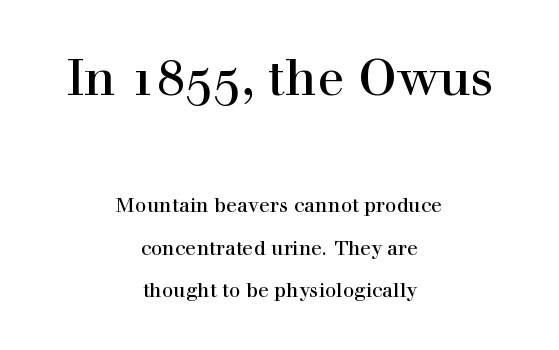
The image shows 50 px serif type, upright; set centered, loose line spacing (2.11x), normal letter spacing, not underlined; the first (top) block is 2.5x larger; a medium x-height.
